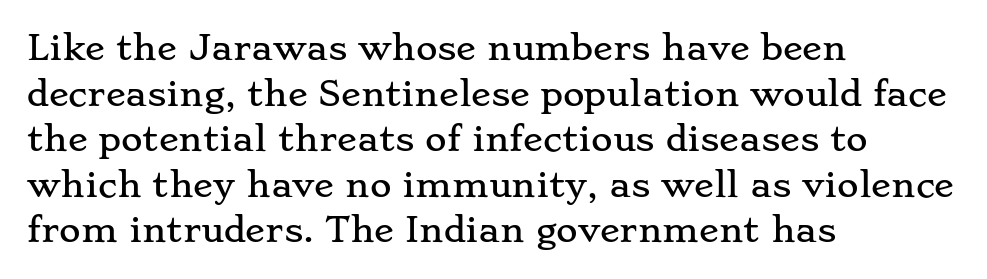
The image shows 33 px wide serif type, upright; set left-aligned, normal line spacing (1.38x), normal letter spacing, not underlined; low stroke contrast and a small x-height.
